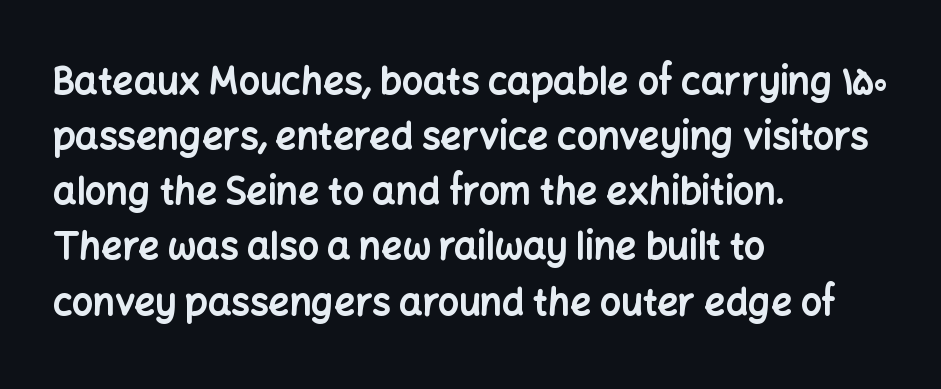
The image shows 37 px bold sans-serif type, upright; set left-aligned, normal line spacing (1.49x), normal letter spacing, not underlined; low stroke contrast and a medium x-height.
